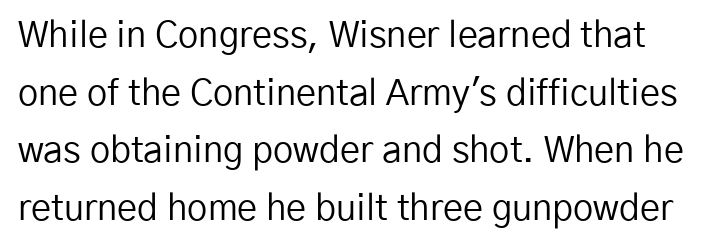
{"serif": "no", "italic": "no", "bold": "no", "weight": "regular", "width": "normal", "stroke_contrast": "low", "x_height": "medium", "monospaced": "no", "underline": "no", "line_spacing": "normal", "line_spacing_ratio": 1.6, "letter_spacing": "normal", "letter_spacing_em": 0.0, "glyph_px": 36}
